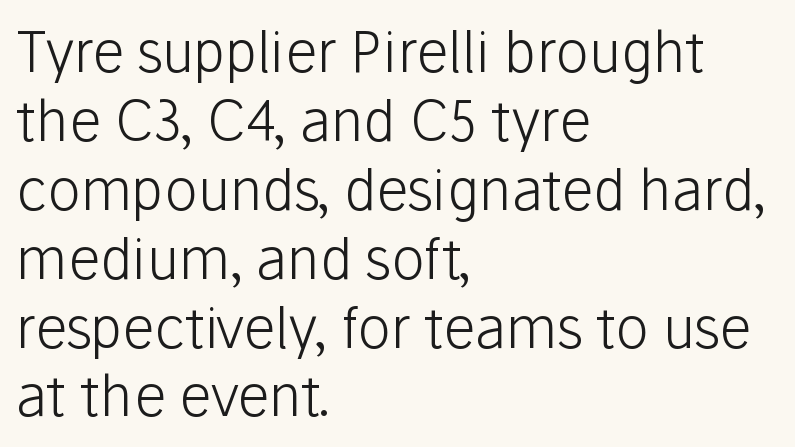
{"serif": "no", "italic": "no", "bold": "no", "weight": "light", "width": "normal", "stroke_contrast": "low", "x_height": "medium", "monospaced": "no", "underline": "no", "align": "left", "line_spacing_ratio": 1.23, "letter_spacing": "normal", "letter_spacing_em": 0.0, "glyph_px": 56}
